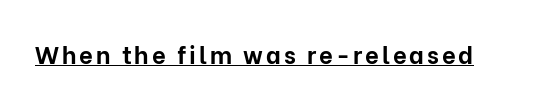
Q: Is the text bold? A: Yes.
Q: Is the text italic (slanted)? A: No, it is upright.
Q: Is the text underlined? A: Yes.
